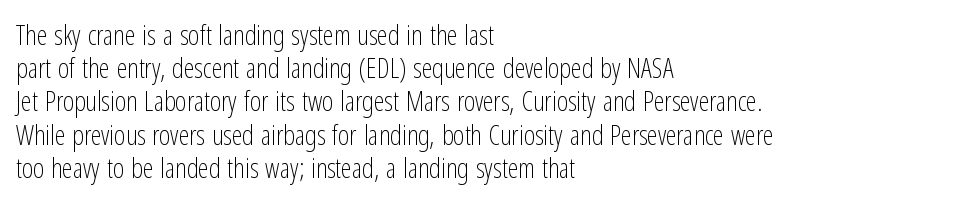
{"italic": "no", "bold": "no", "underline": "no", "align": "left", "line_spacing_ratio": 1.23, "letter_spacing": "normal", "letter_spacing_em": 0.0, "glyph_px": 27}
